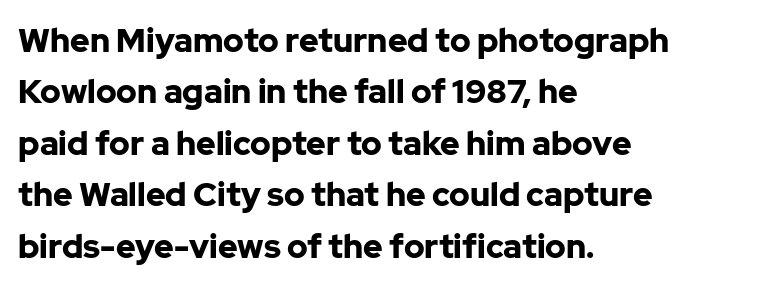
The specimen reads as upright at a glance. You can tell from the bare stems that sans-serif type was used. Successive baselines arrive at the customary interval. Words float on clear page, feet unadorned.
